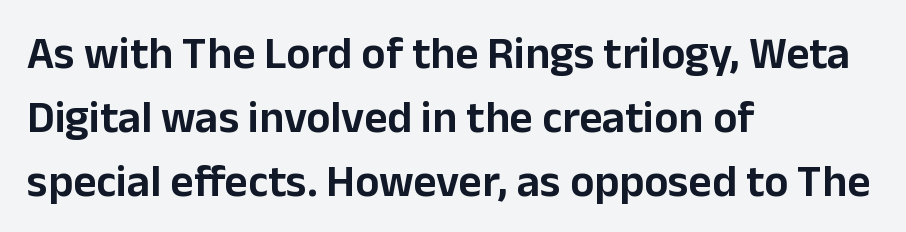
{"serif": "no", "italic": "no", "width": "normal", "stroke_contrast": "low", "x_height": "medium", "monospaced": "no", "underline": "no", "align": "left", "line_spacing": "normal", "line_spacing_ratio": 1.42, "letter_spacing": "normal", "letter_spacing_em": 0.0, "glyph_px": 45}
